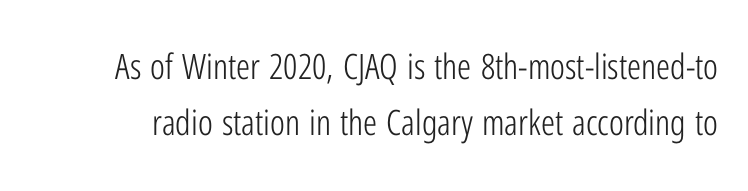
Summary of vertical rhythm: regular, with standard interline spacing. Compared with a typical body face, this is equally light or lighter still. The font's upright variant was chosen for this text. Honestly, the letter spacing is just normal — you wouldn't notice it. Unlike a traditional serif, this face leaves its strokes unadorned.
